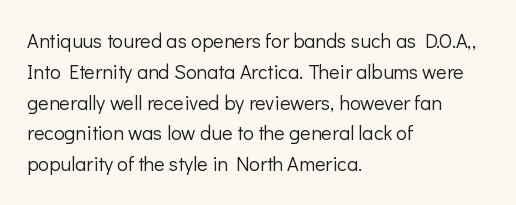
Q: Is the text bold? A: No.
Q: Is the text italic (slanted)? A: No, it is upright.
Q: Is the text underlined? A: No.
Q: How is the paragraph aligned? A: Left-aligned.
Q: Is the spacing between letters normal or unusually wide? A: Normal.
Q: Is the spacing between lines tight, normal or loose? A: Normal.
